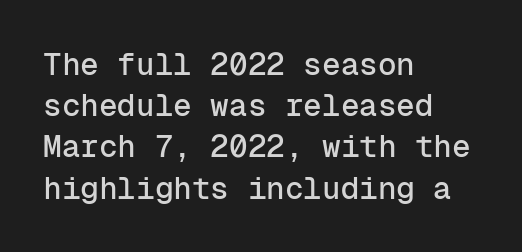
The image shows 31 px sans-serif type, upright, monospaced; set left-aligned, normal line spacing (1.33x), normal letter spacing, not underlined; low stroke contrast and a medium x-height.
